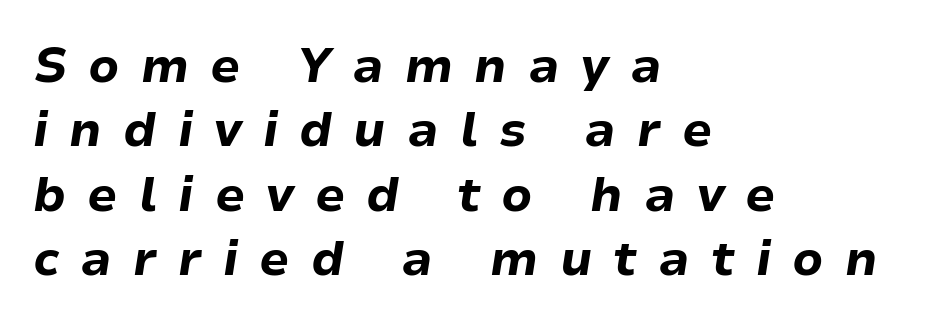
These lines were composed using italics. Chunky letters — that's bold for sure. This rendering uses left alignment, leaving the right contour irregular. Regarding leading, the lines here are spaced in the standard way.
